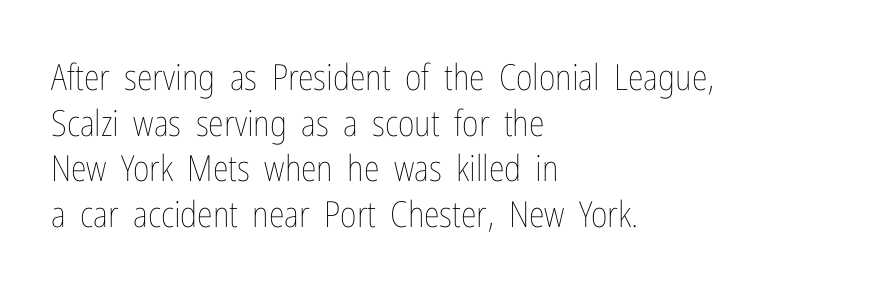
Quick note: underline off. Compared with a centered layout, this one pins lines to the left instead. A typesetter would call this zero additional tracking. The typeface has the unassuming heft of standard copy or less. Proportional: the letters do not fall into vertical columns. Rows of type keep a routine distance in the vertical direction.
